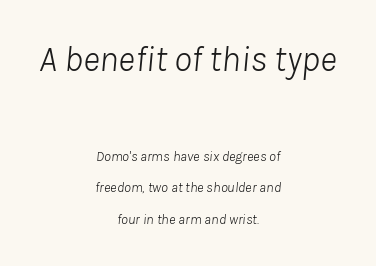
{"italic": "yes", "lean": "right", "slant_degrees": 8, "bold": "no", "weight": "light", "width": "normal", "stroke_contrast": "low", "x_height": "medium", "monospaced": "no", "underline": "no", "align": "center", "line_spacing": "loose", "line_spacing_ratio": 2.27, "letter_spacing": "normal", "letter_spacing_em": 0.0, "larger_block": "first", "size_ratio": 2.57, "glyph_px": 36}
